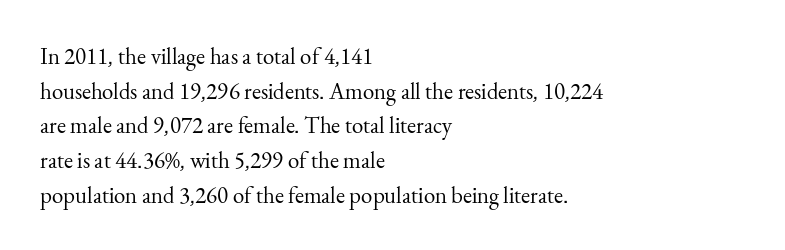
{"italic": "no", "bold": "no", "underline": "no", "align": "left", "line_spacing": "normal", "line_spacing_ratio": 1.51, "letter_spacing": "normal", "letter_spacing_em": 0.0, "glyph_px": 23}
